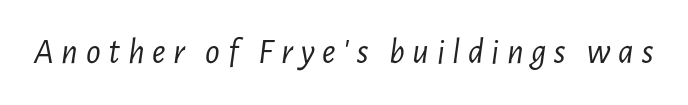
No chunkiness to these letters — they're not bold. The line texture is sparse and dotted thanks to wide tracking. Is this a fixed-width face? No — the glyphs have proportional, varying widths. Unmarked baselines from the first word to the last. The whole block is typeset with a tilt.
